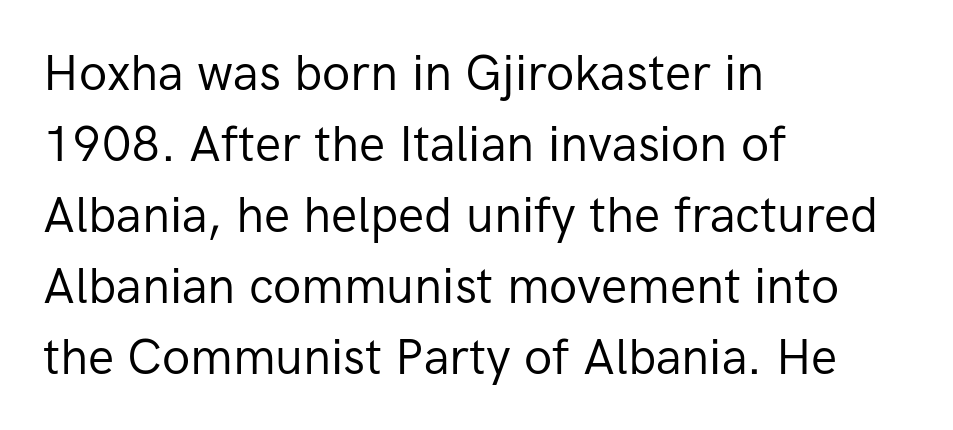
The image shows 49 px regular-weight sans-serif type, upright; set left-aligned, normal line spacing (1.45x), normal letter spacing, not underlined; low stroke contrast and a medium x-height.
